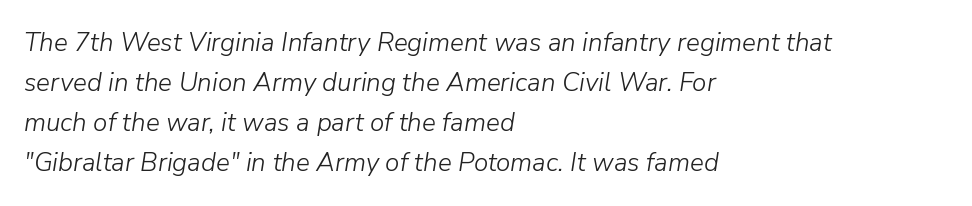
{"italic": "yes", "lean": "right", "slant_degrees": 9, "bold": "no", "underline": "no", "align": "left", "line_spacing": "normal", "line_spacing_ratio": 1.54, "letter_spacing": "normal", "letter_spacing_em": 0.0, "glyph_px": 26}
